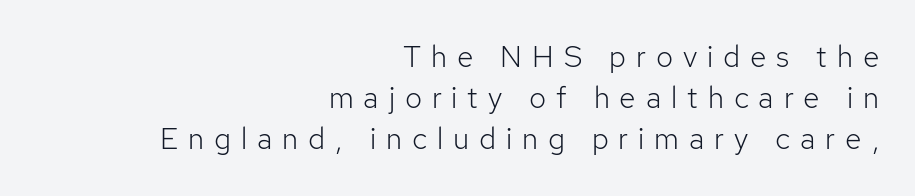
Q: Is the text bold? A: No.
Q: Is the text italic (slanted)? A: No, it is upright.
Q: Is the typeface a serif or a sans-serif typeface? A: Sans-serif.
Q: Is the text underlined? A: No.
Q: How is the paragraph aligned? A: Right-aligned.
Q: Is the spacing between letters normal or unusually wide? A: Unusually wide.
Q: Is the spacing between lines tight, normal or loose? A: Normal.
Q: Width (condensed, normal, or wide)? A: Normal.
Q: Stroke contrast? A: Low.
Q: x-height? A: Medium.
Q: Monospaced? A: No.
